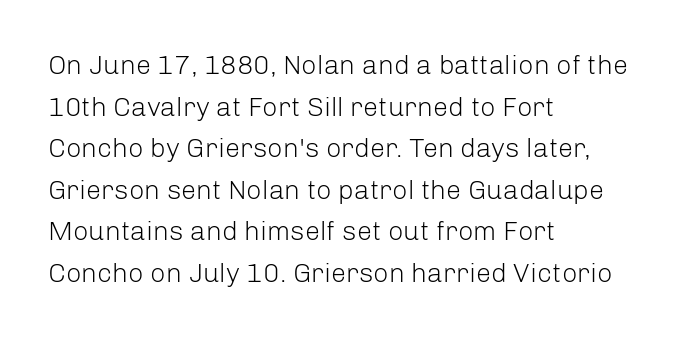
Q: Is the text bold? A: No.
Q: Is the text italic (slanted)? A: No, it is upright.
Q: Is the text underlined? A: No.
Q: How is the paragraph aligned? A: Left-aligned.
Q: Is the spacing between letters normal or unusually wide? A: Normal.
Q: Is the spacing between lines tight, normal or loose? A: Normal.
